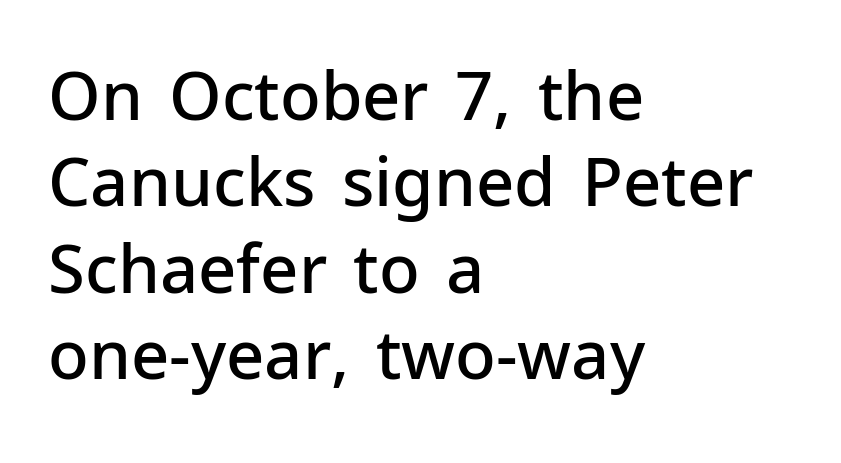
The image shows 67 px semibold sans-serif type, upright; set left-aligned, normal line spacing (1.29x), normal letter spacing, not underlined; low stroke contrast and a medium x-height.
